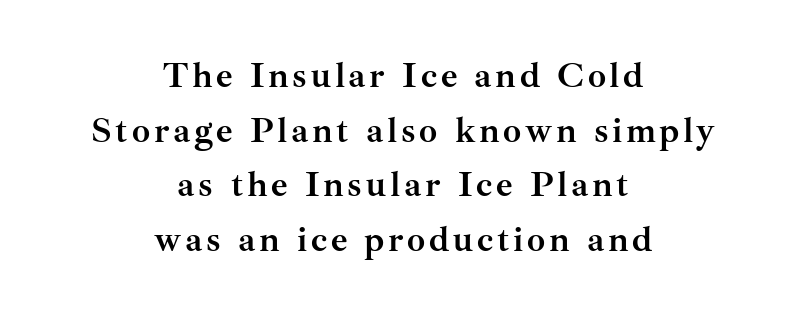
The image shows 36 px semibold serif type, upright; set centered, normal line spacing (1.52x), not underlined; medium stroke contrast and a small x-height.
